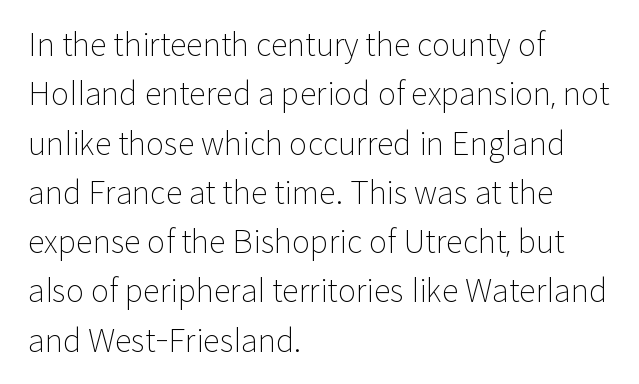
Tracking here is standard; glyphs follow each other at the usual distance. Unbolded letterforms with no extra heft. Serifs: no, the terminals of the letterforms are clean. Leading matches the norm, producing a regular column. This rendering uses left alignment, leaving the right contour irregular. Clear beneath every line of the passage.
